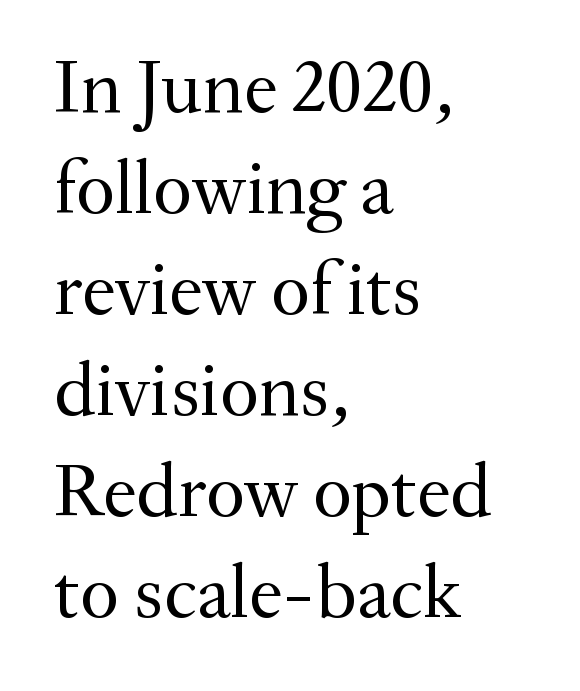
The leading is moderate, giving the passage an even texture. Compared with typical body copy, the letter spacing here is the same. Stems here are at most as thick as an everyday book face. Rendered with straight, roman letterforms.
